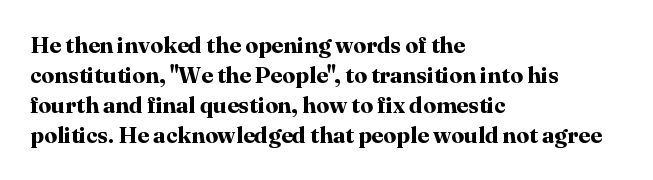
The image shows 23 px bold type, upright; set left-aligned, normal line spacing (1.31x), normal letter spacing, not underlined.
